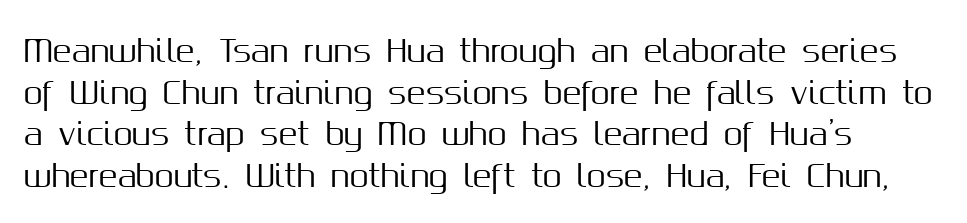
Underlining? Definitely not there. The typography opts for an upright posture over an oblique one. Does the type have serifs? No, each stem ends abruptly. Default kerning and tracking; the words read as compact shapes.
